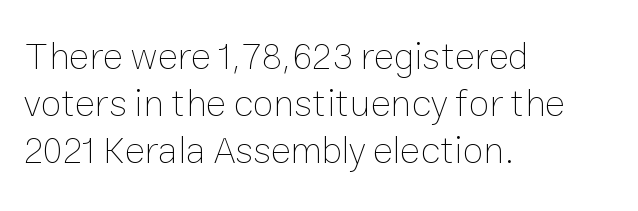
The image shows 38 px thin type, upright; set left-aligned, line spacing 1.24x, normal letter spacing, not underlined; low stroke contrast and a medium x-height.
